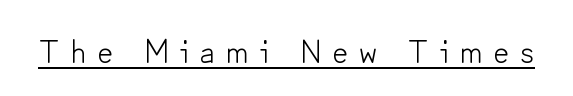
The image shows 34 px light sans-serif type, upright; set unusually wide letter spacing (+0.32 em), underlined; low stroke contrast and a small x-height.
